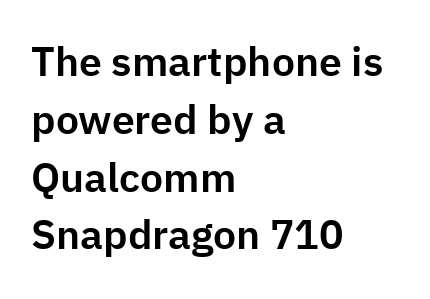
This rendering uses left alignment, leaving the right contour irregular. Words appear dense and cohesive because spacing is normal. This sample uses an upright cut, with every glyph sitting square on the baseline. Interline gaps are of average width in this sample. The face used here is proportionally spaced, like ordinary book or web type. Check where the strokes stop: nothing finishes them off — pure sans.
